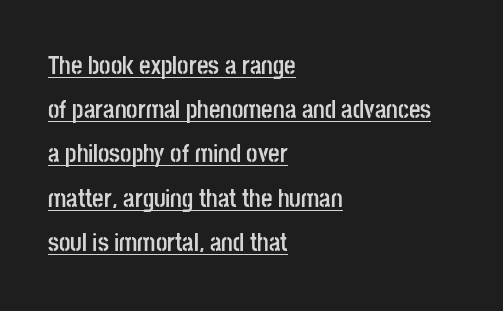
Q: Is the text bold? A: Yes.
Q: Is the text italic (slanted)? A: No, it is upright.
Q: Is the text underlined? A: Yes.
Q: How is the paragraph aligned? A: Left-aligned.
Q: Is the spacing between letters normal or unusually wide? A: Normal.
